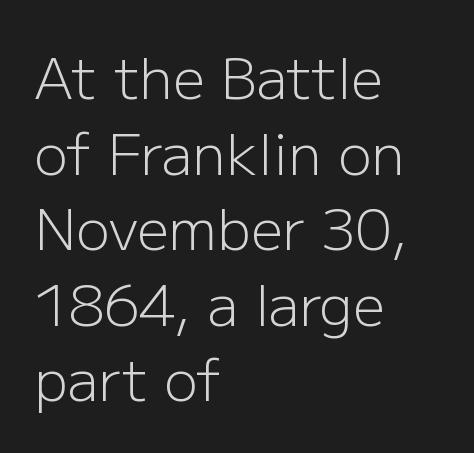
The image shows 56 px light sans-serif type, upright; set left-aligned, normal line spacing (1.35x), normal letter spacing, not underlined; low stroke contrast and a medium x-height.
